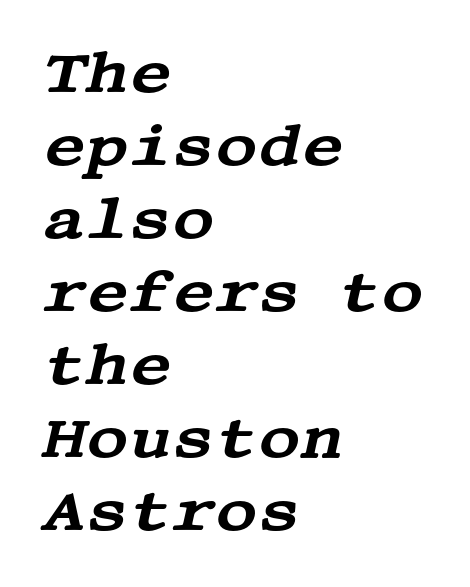
{"serif": "yes", "italic": "yes", "lean": "right", "slant_degrees": 13, "width": "wide", "stroke_contrast": "medium", "x_height": "large", "underline": "no", "align": "left", "line_spacing": "normal", "line_spacing_ratio": 1.26, "letter_spacing": "normal", "letter_spacing_em": 0.0, "glyph_px": 58}
